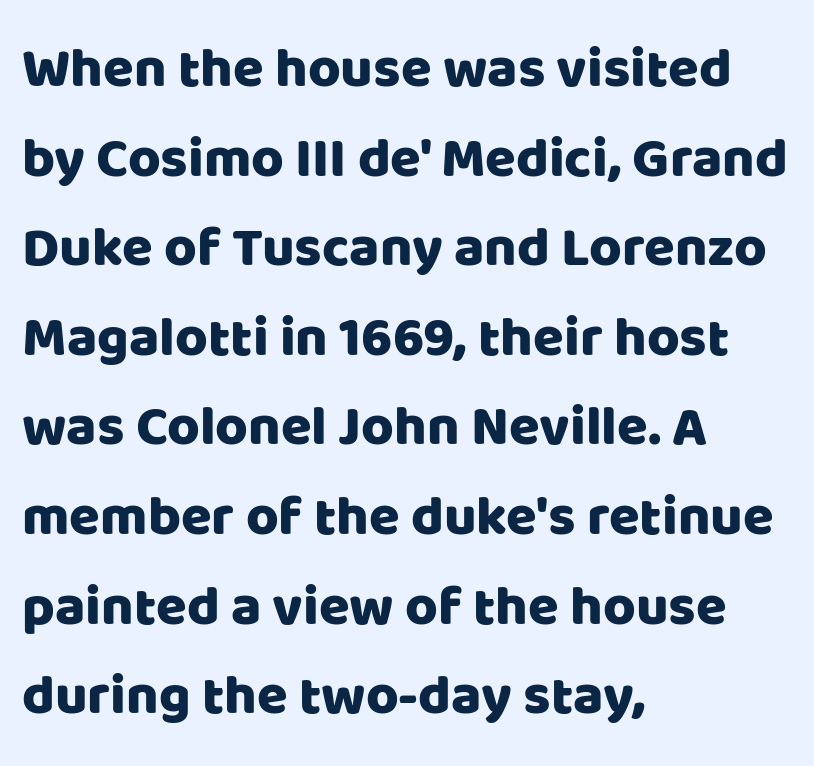
{"serif": "no", "italic": "no", "width": "normal", "stroke_contrast": "low", "x_height": "large", "monospaced": "no", "underline": "no", "align": "left", "line_spacing": "normal", "line_spacing_ratio": 1.6, "letter_spacing": "normal", "letter_spacing_em": 0.0, "glyph_px": 56}
